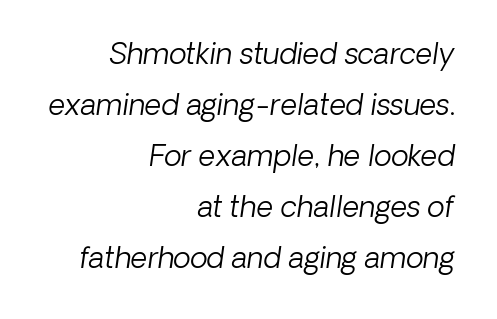
Q: Is the text bold? A: No.
Q: Is the typeface a serif or a sans-serif typeface? A: Sans-serif.
Q: Is the text underlined? A: No.
Q: How is the paragraph aligned? A: Right-aligned.
Q: Is the spacing between letters normal or unusually wide? A: Normal.
Q: Width (condensed, normal, or wide)? A: Normal.
Q: Stroke contrast? A: Low.
Q: x-height? A: Medium.
Q: Monospaced? A: No.
